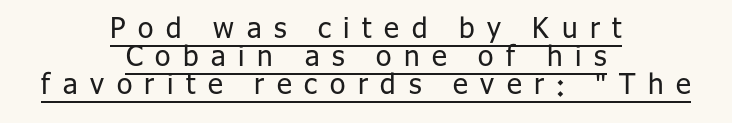
{"serif": "no", "italic": "no", "bold": "no", "weight": "regular", "width": "normal", "stroke_contrast": "low", "x_height": "medium", "monospaced": "no", "underline": "yes", "align": "center", "line_spacing": "tight", "line_spacing_ratio": 1.0, "letter_spacing": "wide", "letter_spacing_em": 0.45, "glyph_px": 28}
